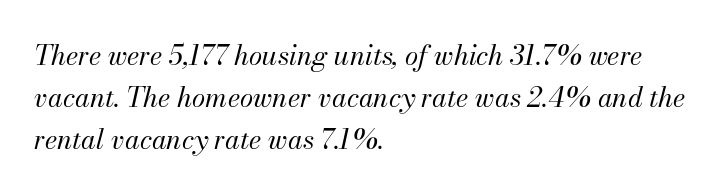
The image shows 27 px text type, italic (leaning right); set left-aligned, normal line spacing (1.55x), normal letter spacing, not underlined.
